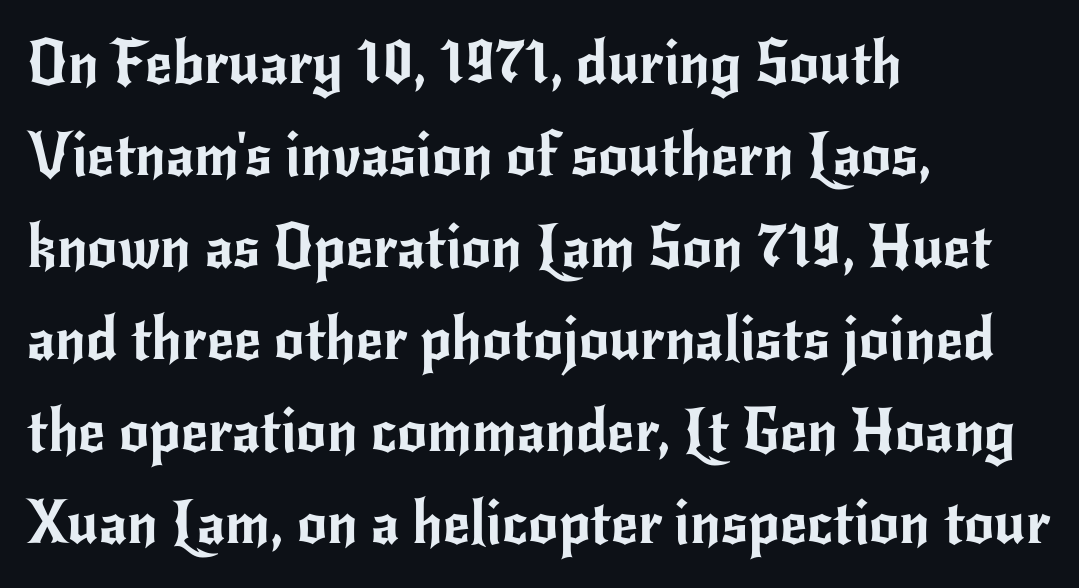
{"serif": "no", "italic": "no", "width": "normal", "stroke_contrast": "low", "x_height": "small", "monospaced": "no", "underline": "no", "align": "left", "line_spacing": "normal", "line_spacing_ratio": 1.56, "letter_spacing": "normal", "letter_spacing_em": 0.0, "glyph_px": 59}
